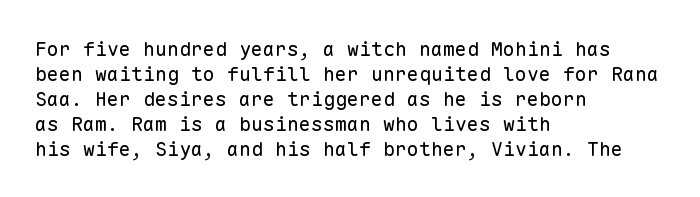
Underline: absent. These glyphs show unthickened strokes, regular width or finer. The leading is moderate, giving the passage an even texture. Upright lettering throughout.
